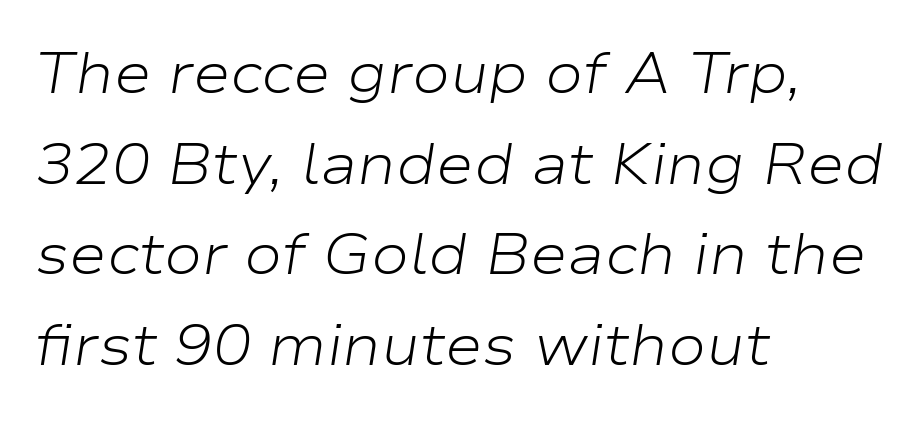
Q: Is the text bold? A: No.
Q: Is the text italic (slanted)? A: Yes, it leans right by about 9 degrees.
Q: Is the text underlined? A: No.
Q: How is the paragraph aligned? A: Left-aligned.
Q: Is the spacing between letters normal or unusually wide? A: Normal.
Q: Is the spacing between lines tight, normal or loose? A: Normal.
Q: Width (condensed, normal, or wide)? A: Wide.
Q: Stroke contrast? A: Low.
Q: x-height? A: Medium.
Q: Monospaced? A: No.
